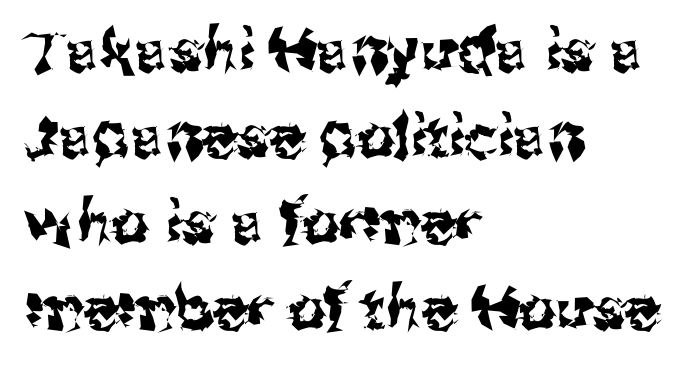
Whoever set this chose a conventional vertical rhythm. The zone under the glyphs is completely vacant. Here the designer chose a conventional face with non-uniform glyph widths. Ascenders rise straight up at ninety degrees.
